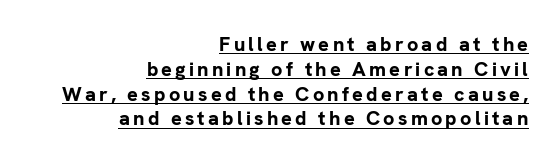
{"italic": "no", "bold": "yes", "underline": "yes", "align": "right", "line_spacing_ratio": 1.24, "glyph_px": 20}
